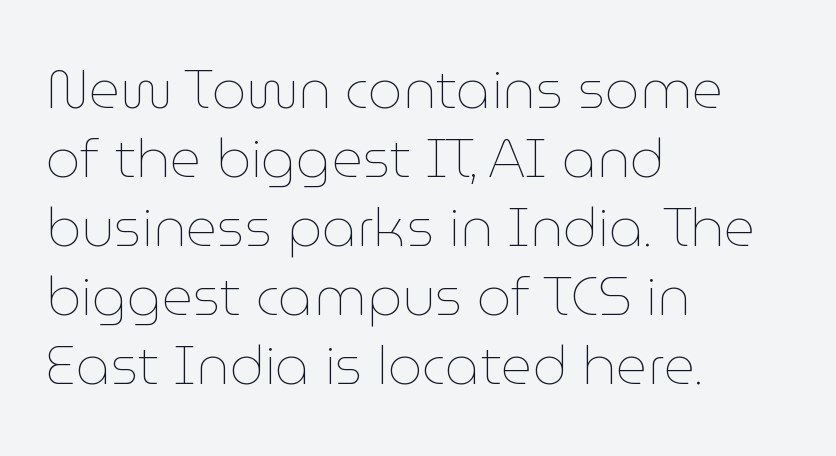
Inter-character spacing is left at the font's built-in metrics. Each row of text sits above clean, open space. The letters advance in unequal steps, a hallmark of proportional type. The lines are quadded left. This sample keeps an unexceptional amount of space between lines. Weight: regular or lighter.
